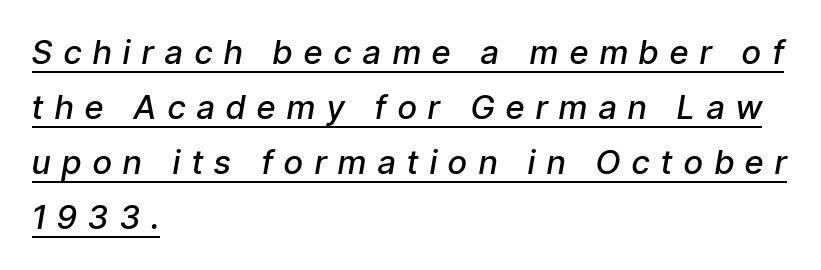
{"italic": "yes", "lean": "right", "slant_degrees": 9, "bold": "semi", "weight": "semibold", "width": "condensed", "stroke_contrast": "low", "x_height": "medium", "monospaced": "no", "underline": "yes", "align": "left", "line_spacing": "normal", "line_spacing_ratio": 1.67, "letter_spacing": "wide", "letter_spacing_em": 0.36, "glyph_px": 33}
